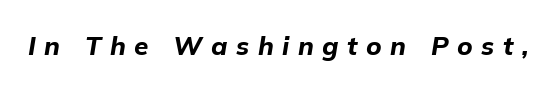
Q: Is the text bold? A: Yes.
Q: Is the text italic (slanted)? A: Yes, it leans right by about 9 degrees.
Q: Is the text underlined? A: No.
Q: Is the spacing between letters normal or unusually wide? A: Unusually wide.
